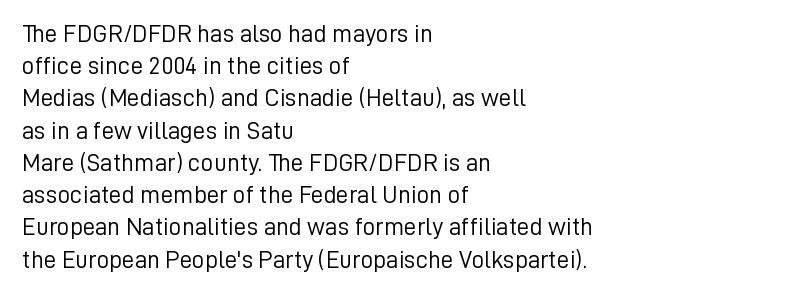
The image shows 25 px text type, upright; set left-aligned, normal line spacing (1.29x), normal letter spacing, not underlined.
